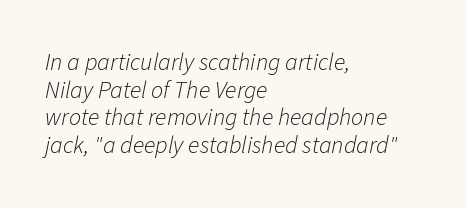
The image shows 24 px text type, italic (leaning right); set left-aligned, tight line spacing (1.15x), normal letter spacing, not underlined.
